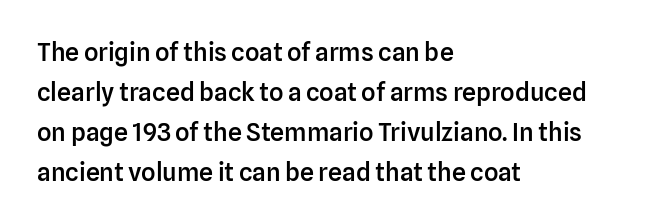
{"italic": "no", "bold": "semi", "underline": "no", "align": "left", "line_spacing": "normal", "line_spacing_ratio": 1.6, "letter_spacing": "normal", "letter_spacing_em": 0.0, "glyph_px": 25}
